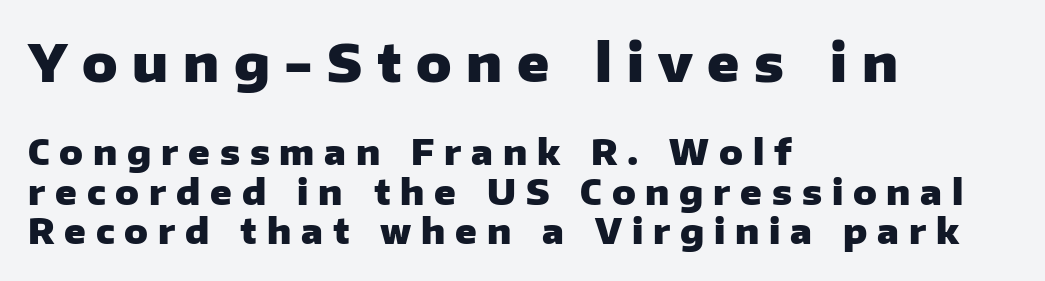
The image shows 52 px heavy sans-serif type, upright; set left-aligned, tight line spacing (1.13x), unusually wide letter spacing (+0.28 em), not underlined; the first (top) block is 1.49x larger; low stroke contrast and a medium x-height.
